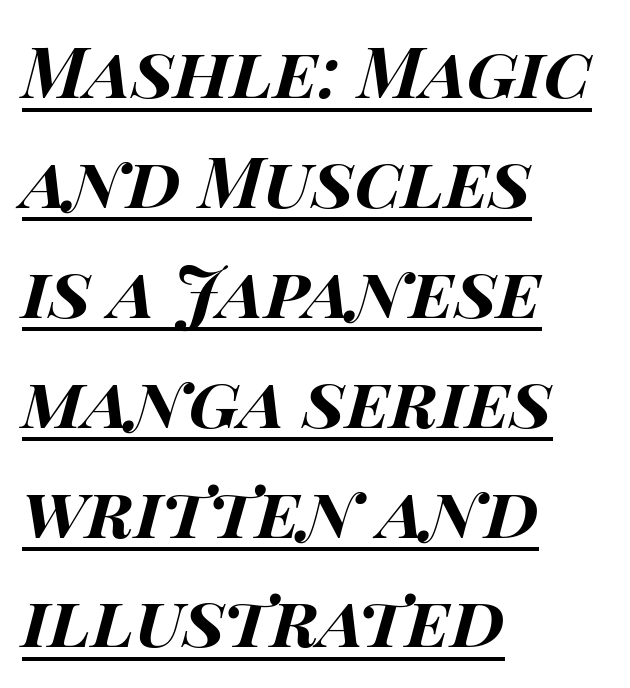
{"italic": "yes", "lean": "right", "slant_degrees": 15, "bold": "yes", "weight": "bold", "width": "wide", "stroke_contrast": "high", "x_height": "large", "monospaced": "no", "underline": "yes", "align": "left", "line_spacing": "normal", "line_spacing_ratio": 1.57, "letter_spacing": "normal", "letter_spacing_em": 0.0, "glyph_px": 70}
